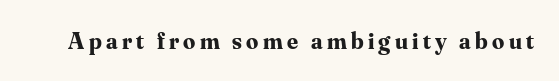
The image shows 24 px bold type, upright; set not underlined.
